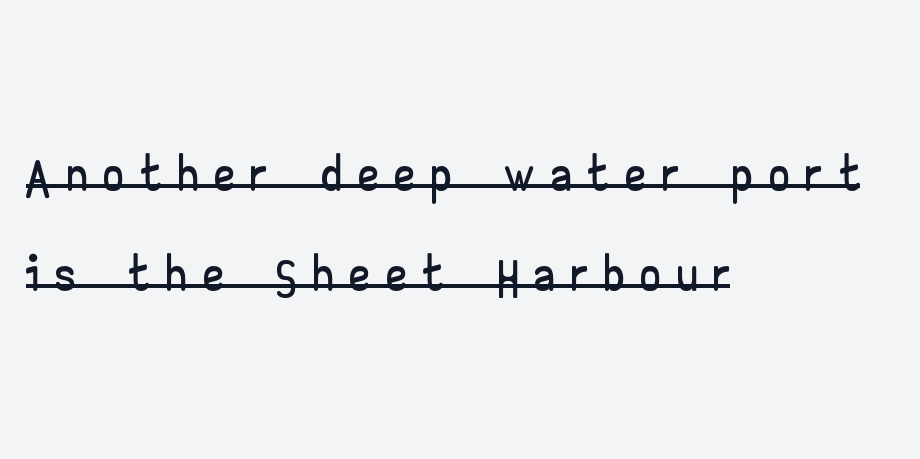
Nope, not italic — everything's standing straight. Each letter's strokes conclude bluntly, with no projecting serifs. These lines stack with their left ends in a neat column. Loose tracking; the words dissolve into strings of separated letters. A typographer would call this underscored text.
